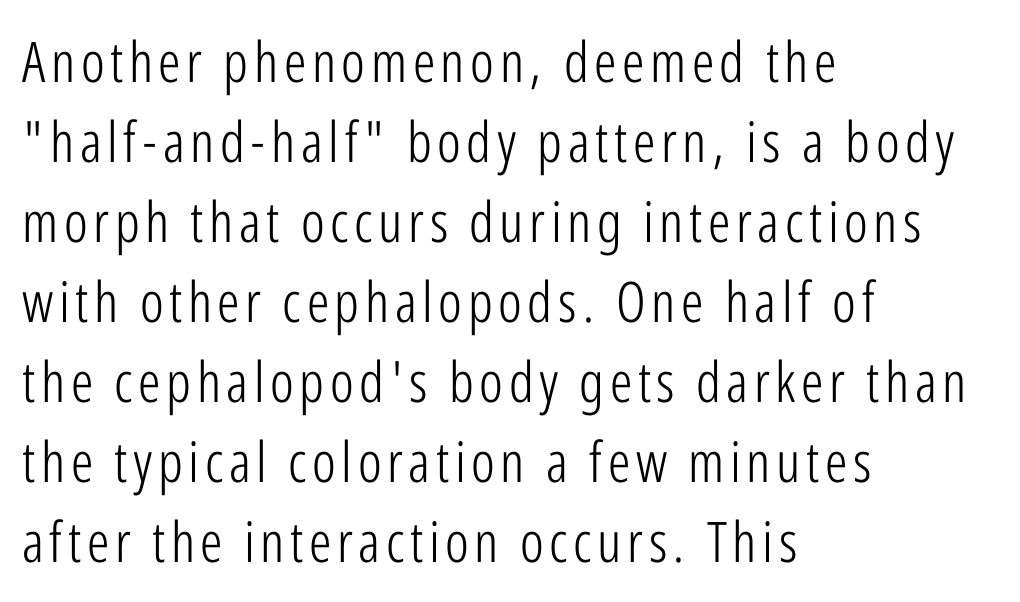
The image shows 56 px light, condensed sans-serif type, upright; set left-aligned, normal line spacing (1.43x), not underlined; low stroke contrast and a medium x-height.
